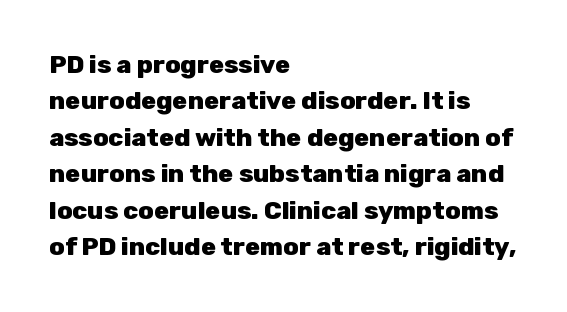
{"italic": "no", "bold": "yes", "underline": "no", "align": "left", "line_spacing": "normal", "line_spacing_ratio": 1.46, "letter_spacing": "normal", "letter_spacing_em": 0.0, "glyph_px": 25}
